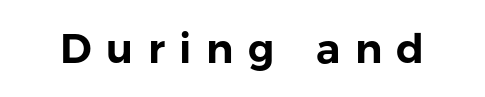
Q: Is the text italic (slanted)? A: No, it is upright.
Q: Is the typeface a serif or a sans-serif typeface? A: Sans-serif.
Q: Is the text underlined? A: No.
Q: Is the spacing between letters normal or unusually wide? A: Unusually wide.
Q: Width (condensed, normal, or wide)? A: Normal.
Q: Stroke contrast? A: Low.
Q: x-height? A: Medium.
Q: Monospaced? A: No.
